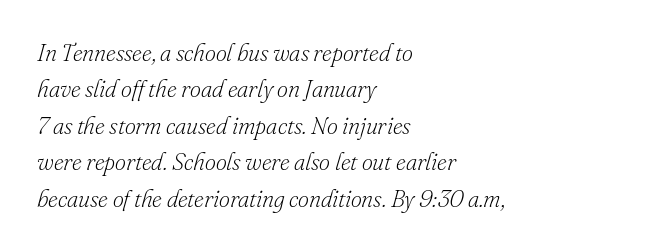
{"italic": "yes", "lean": "right", "slant_degrees": 16, "bold": "no", "underline": "no", "align": "left", "line_spacing": "normal", "line_spacing_ratio": 1.52, "letter_spacing": "normal", "letter_spacing_em": 0.0, "glyph_px": 24}
